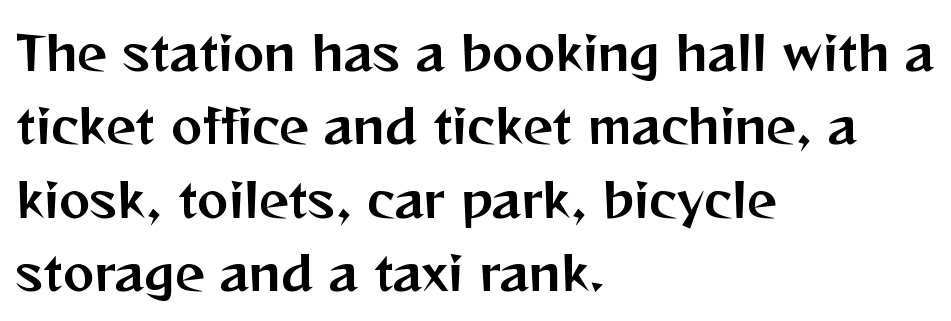
Q: Is the text italic (slanted)? A: No, it is upright.
Q: Is the typeface a serif or a sans-serif typeface? A: Sans-serif.
Q: Is the text underlined? A: No.
Q: How is the paragraph aligned? A: Left-aligned.
Q: Is the spacing between letters normal or unusually wide? A: Normal.
Q: Is the spacing between lines tight, normal or loose? A: Normal.
Q: Width (condensed, normal, or wide)? A: Normal.
Q: Stroke contrast? A: Medium.
Q: x-height? A: Medium.
Q: Monospaced? A: No.
